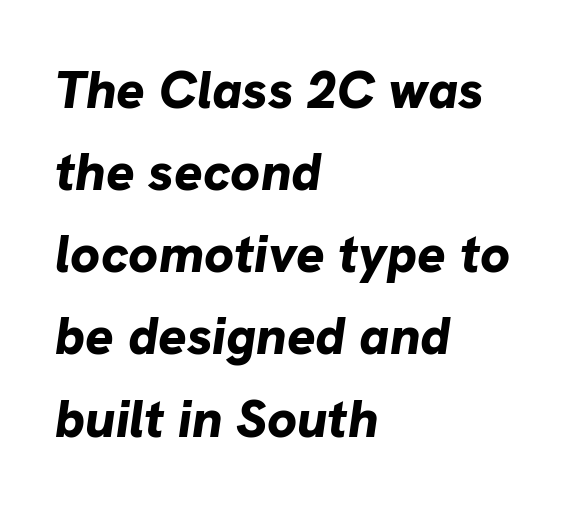
Q: Is the text bold? A: Yes.
Q: Is the text italic (slanted)? A: Yes, it leans right by about 8 degrees.
Q: Is the text underlined? A: No.
Q: How is the paragraph aligned? A: Left-aligned.
Q: Is the spacing between letters normal or unusually wide? A: Normal.
Q: Is the spacing between lines tight, normal or loose? A: Normal.
Q: Width (condensed, normal, or wide)? A: Normal.
Q: Stroke contrast? A: Low.
Q: x-height? A: Medium.
Q: Monospaced? A: No.
